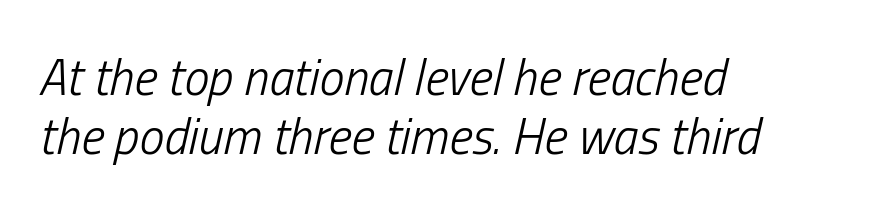
Think of a printed novel: that variable character pitch is what you see here. The zone under the glyphs is completely vacant. The text carries the slant typical of an italic or oblique font. This is not heavy type; no bold has been used. There is no visible air inserted between adjacent glyphs.
